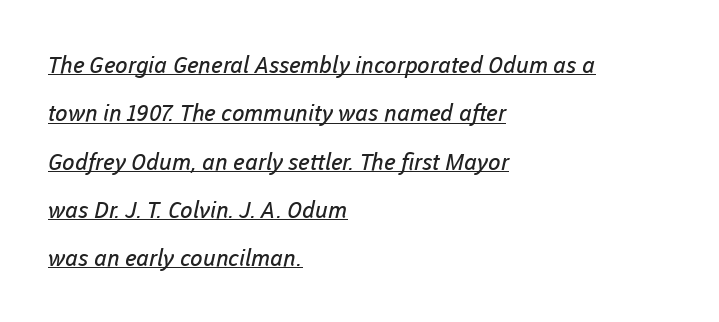
The image shows 23 px text type; set left-aligned, loose line spacing (2.1x), normal letter spacing, underlined.
